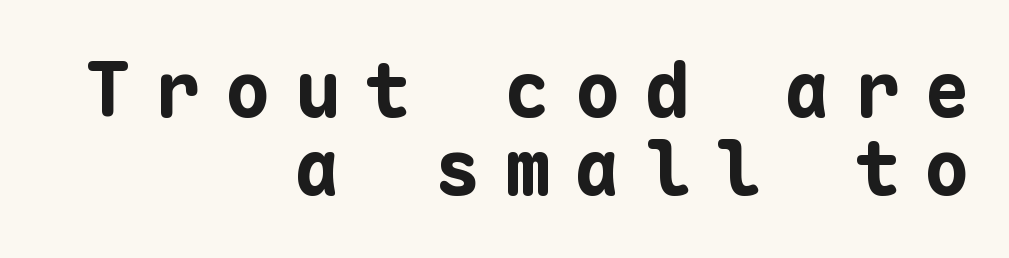
Inter-character spacing is expanded well beyond the font's built-in metrics. The typesetter chose a ragged-left arrangement here. Regarding leading, the lines here are crowded together. Note the uniform advance width — an 'i' takes as much space as an 'm'. Check where the strokes stop: nothing finishes them off — pure sans.
